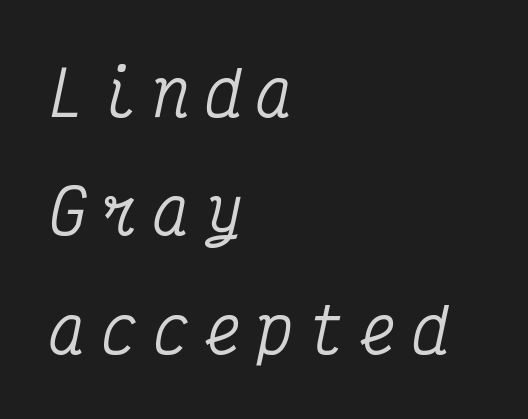
Q: Is the text italic (slanted)? A: Yes, it leans right by about 12 degrees.
Q: Is the typeface a serif or a sans-serif typeface? A: Serif.
Q: Is the text underlined? A: No.
Q: How is the paragraph aligned? A: Left-aligned.
Q: Is the spacing between letters normal or unusually wide? A: Unusually wide.
Q: Is the spacing between lines tight, normal or loose? A: Loose.
Q: Width (condensed, normal, or wide)? A: Condensed.
Q: Stroke contrast? A: Medium.
Q: x-height? A: Medium.
Q: Monospaced? A: Yes.
